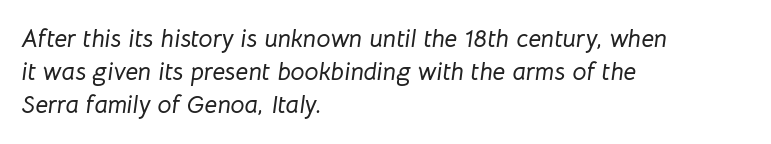
The lines in this sample share a left origin and differ only in where they stop. Letters rest on an invisible, unmarked baseline. A normal amount of white space separates one row of letters from the next. The passage shown leans; its letterforms are oblique. Nothing unusual about the tracking: characters are spaced as the font intends.
